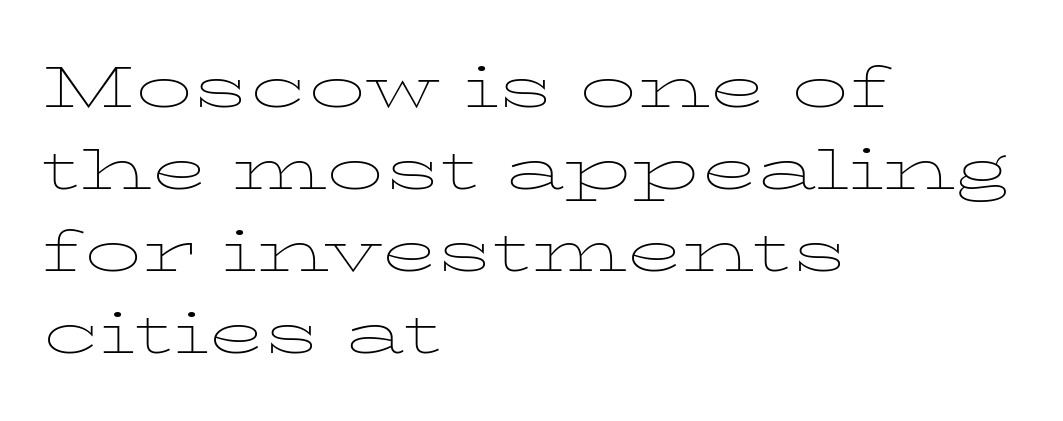
Q: Is the text bold? A: No.
Q: Is the text italic (slanted)? A: No, it is upright.
Q: Is the typeface a serif or a sans-serif typeface? A: Serif.
Q: Is the text underlined? A: No.
Q: How is the paragraph aligned? A: Left-aligned.
Q: Is the spacing between letters normal or unusually wide? A: Normal.
Q: Is the spacing between lines tight, normal or loose? A: Normal.
Q: Width (condensed, normal, or wide)? A: Wide.
Q: Stroke contrast? A: Low.
Q: x-height? A: Medium.
Q: Monospaced? A: No.
